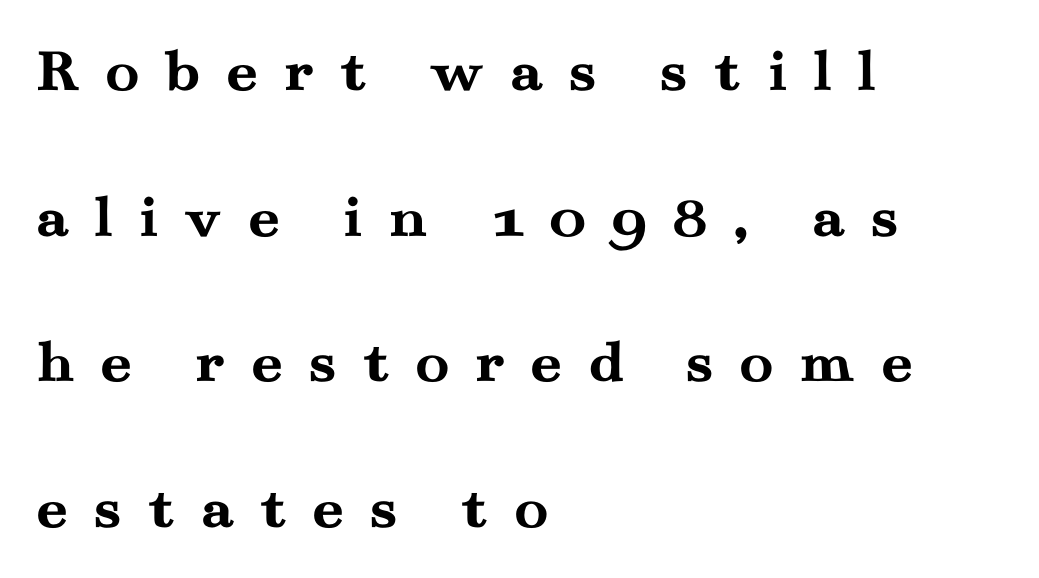
The image shows 63 px semibold, wide serif type, upright; set left-aligned, loose line spacing (2.31x), unusually wide letter spacing (+0.39 em), not underlined; medium stroke contrast and a small x-height.
